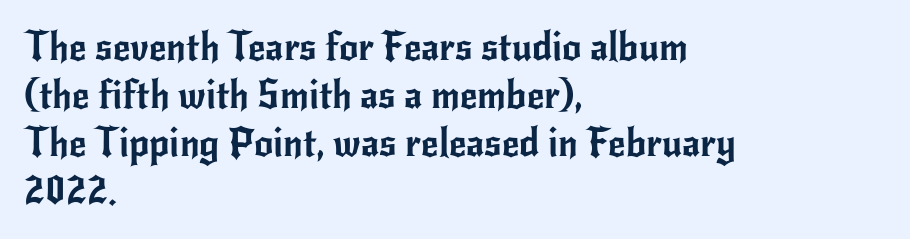
{"serif": "no", "italic": "no", "width": "normal", "stroke_contrast": "low", "x_height": "small", "monospaced": "no", "underline": "no", "align": "left", "line_spacing": "normal", "line_spacing_ratio": 1.26, "letter_spacing": "normal", "letter_spacing_em": 0.0, "glyph_px": 38}
